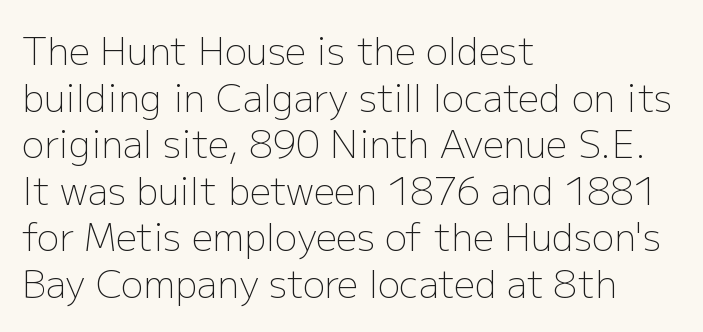
{"serif": "no", "italic": "no", "bold": "no", "weight": "light", "width": "normal", "stroke_contrast": "low", "x_height": "medium", "monospaced": "no", "underline": "no", "align": "left", "line_spacing": "normal", "line_spacing_ratio": 1.26, "letter_spacing": "normal", "letter_spacing_em": 0.0, "glyph_px": 37}
